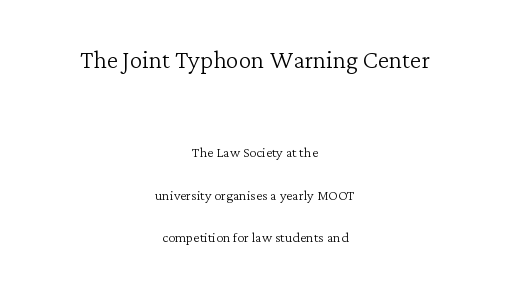
Q: Is the text bold? A: No.
Q: Is the text italic (slanted)? A: No, it is upright.
Q: Is the typeface a serif or a sans-serif typeface? A: Serif.
Q: Is the text underlined? A: No.
Q: How is the paragraph aligned? A: Centered.
Q: Is the spacing between letters normal or unusually wide? A: Normal.
Q: Is the spacing between lines tight, normal or loose? A: Loose.
Q: Which block of text is set in a larger size, the first (top) or the second (bottom)? A: The first (top) one.
Q: Width (condensed, normal, or wide)? A: Normal.
Q: Stroke contrast? A: Low.
Q: x-height? A: Medium.
Q: Monospaced? A: No.
